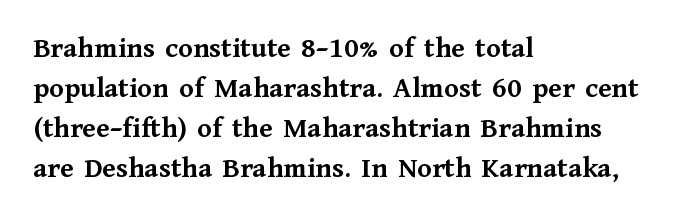
{"serif": "yes", "italic": "no", "bold": "yes", "weight": "semibold", "width": "normal", "stroke_contrast": "medium", "x_height": "medium", "monospaced": "no", "underline": "no", "align": "left", "line_spacing": "normal", "line_spacing_ratio": 1.33, "letter_spacing": "normal", "letter_spacing_em": 0.0, "glyph_px": 30}
